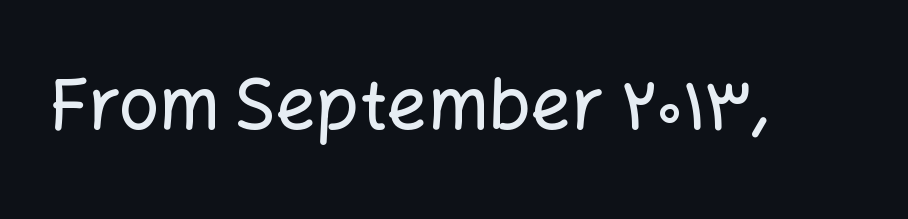
Q: Is the text italic (slanted)? A: No, it is upright.
Q: Is the typeface a serif or a sans-serif typeface? A: Sans-serif.
Q: Is the text underlined? A: No.
Q: Is the spacing between letters normal or unusually wide? A: Normal.
Q: Width (condensed, normal, or wide)? A: Normal.
Q: Stroke contrast? A: Low.
Q: x-height? A: Medium.
Q: Monospaced? A: No.
